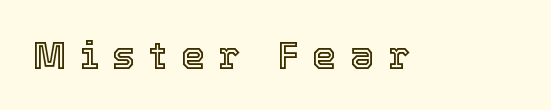
Q: Is the text italic (slanted)? A: No, it is upright.
Q: Is the text underlined? A: No.
Q: Is the spacing between letters normal or unusually wide? A: Unusually wide.
Q: Width (condensed, normal, or wide)? A: Normal.
Q: x-height? A: Medium.
Q: Monospaced? A: No.
